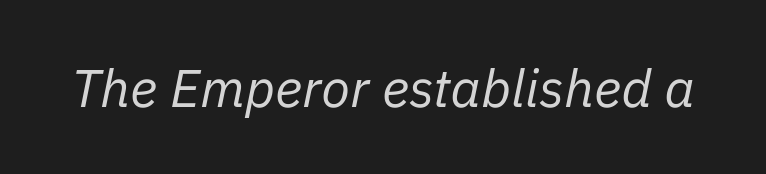
The image shows 53 px regular-weight type, italic (leaning right); set normal letter spacing, not underlined; low stroke contrast and a medium x-height.
